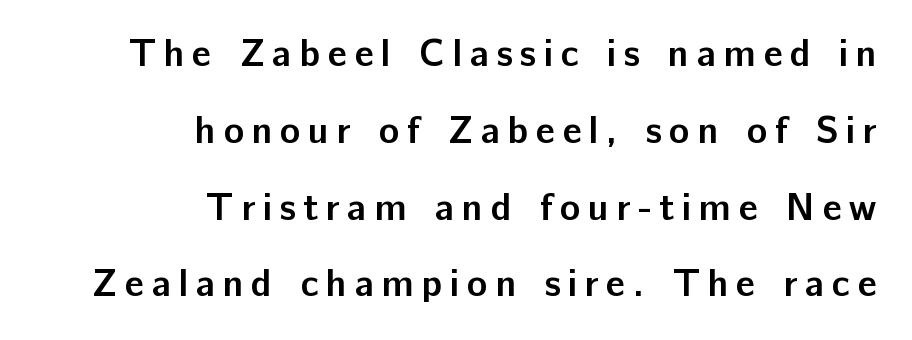
The image shows 38 px semibold sans-serif type, upright; set right-aligned, loose line spacing (2.02x), unusually wide letter spacing (+0.2 em), not underlined; low stroke contrast and a medium x-height.
